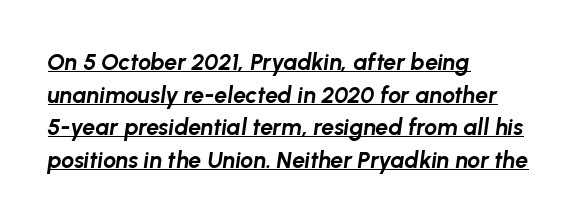
Q: Is the text bold? A: Yes.
Q: Is the text italic (slanted)? A: Yes, it leans right by about 8 degrees.
Q: Is the text underlined? A: Yes.
Q: How is the paragraph aligned? A: Left-aligned.
Q: Is the spacing between letters normal or unusually wide? A: Normal.
Q: Is the spacing between lines tight, normal or loose? A: Normal.
